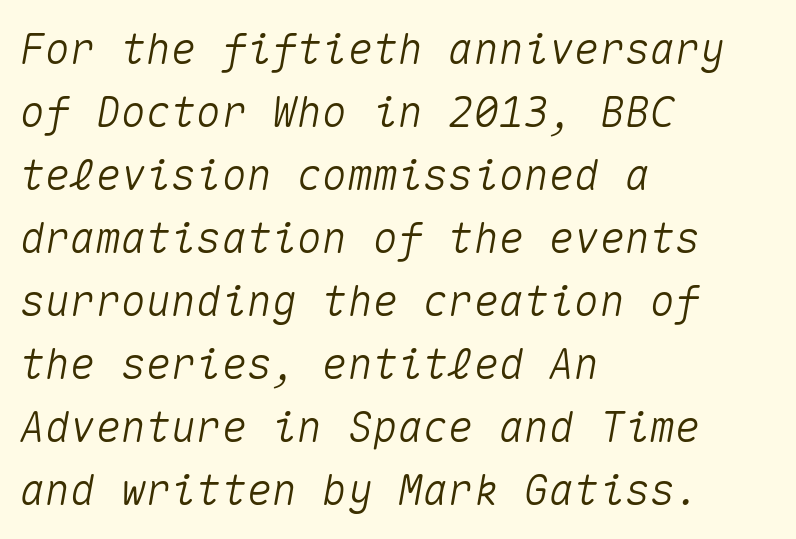
{"italic": "yes", "lean": "right", "slant_degrees": 10, "width": "normal", "stroke_contrast": "medium", "x_height": "medium", "monospaced": "yes", "underline": "no", "align": "left", "line_spacing": "normal", "line_spacing_ratio": 1.5, "letter_spacing": "normal", "letter_spacing_em": 0.0, "glyph_px": 42}
